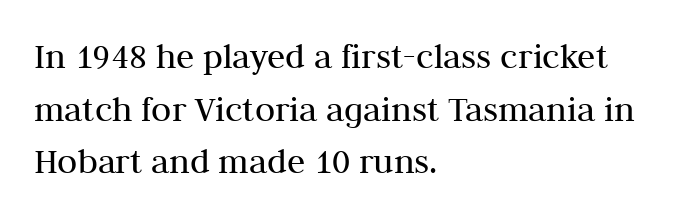
Glyph-to-glyph distance matches everyday printed text. Weight class: somewhere from thin through regular. Glance below the letters and you will spot only blank space. It's the straight-up-and-down kind of type. Here the designer chose a conventional face with non-uniform glyph widths.
